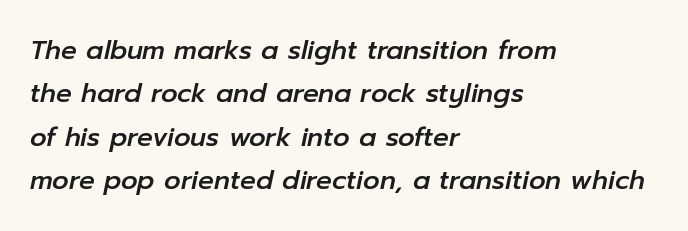
{"italic": "yes", "lean": "right", "slant_degrees": 12, "underline": "no", "align": "left", "line_spacing": "normal", "line_spacing_ratio": 1.67, "letter_spacing": "normal", "letter_spacing_em": 0.0, "glyph_px": 26}
